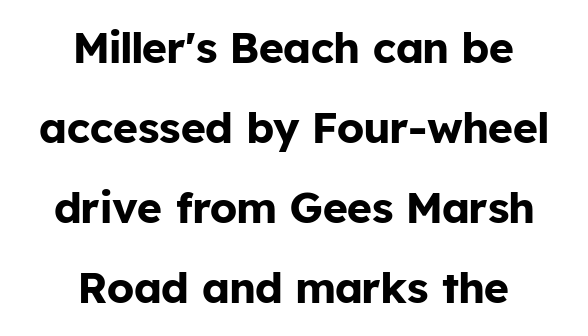
Q: Is the text bold? A: Yes.
Q: Is the text italic (slanted)? A: No, it is upright.
Q: Is the typeface a serif or a sans-serif typeface? A: Sans-serif.
Q: Is the text underlined? A: No.
Q: How is the paragraph aligned? A: Centered.
Q: Is the spacing between letters normal or unusually wide? A: Normal.
Q: Width (condensed, normal, or wide)? A: Normal.
Q: Stroke contrast? A: Low.
Q: x-height? A: Medium.
Q: Monospaced? A: No.
